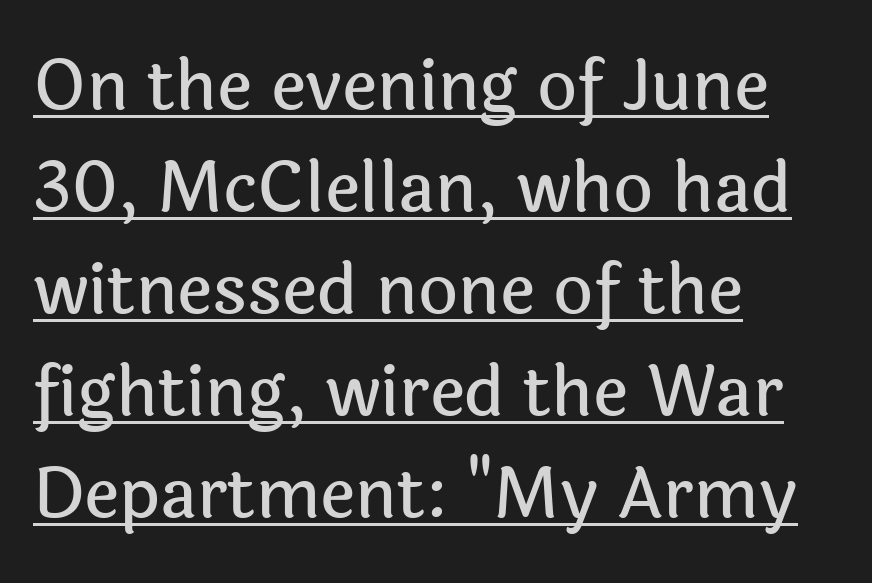
It's the straight-up-and-down kind of type. Underline: present. The ragged edge is on the right, which tells us the setting is flush left. No extra tracking has been applied to these lines. Proportional: the letters do not fall into vertical columns.
